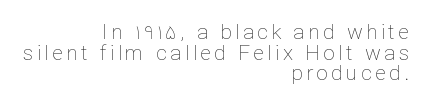
This sample trades vertical openness for compactness between lines. Glance below the letters and you will spot only blank space. The typesetting does not lean heavy: it is not bold. Unlike italic type, these characters show no tilt at all. Alignment: flush right.
